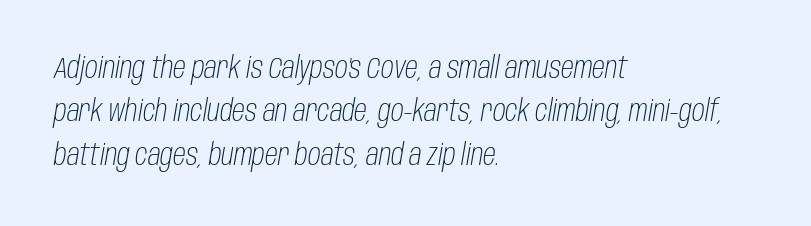
{"italic": "yes", "lean": "right", "slant_degrees": 10, "bold": "no", "weight": "light", "width": "condensed", "stroke_contrast": "low", "x_height": "large", "monospaced": "no", "underline": "no", "align": "left", "line_spacing": "normal", "line_spacing_ratio": 1.5, "letter_spacing": "normal", "letter_spacing_em": 0.0, "glyph_px": 29}
